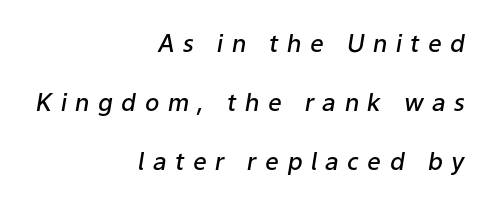
Q: Is the text bold? A: Semi-bold.
Q: Is the text italic (slanted)? A: Yes, it leans right by about 9 degrees.
Q: Is the text underlined? A: No.
Q: How is the paragraph aligned? A: Right-aligned.
Q: Is the spacing between letters normal or unusually wide? A: Unusually wide.
Q: Is the spacing between lines tight, normal or loose? A: Loose.
